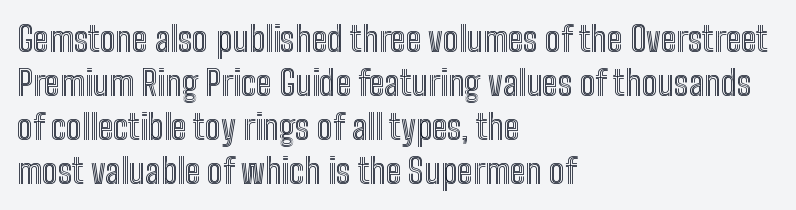
{"italic": "no", "width": "condensed", "x_height": "medium", "monospaced": "no", "underline": "no", "align": "left", "line_spacing": "normal", "line_spacing_ratio": 1.26, "letter_spacing": "normal", "letter_spacing_em": 0.0, "glyph_px": 35}
